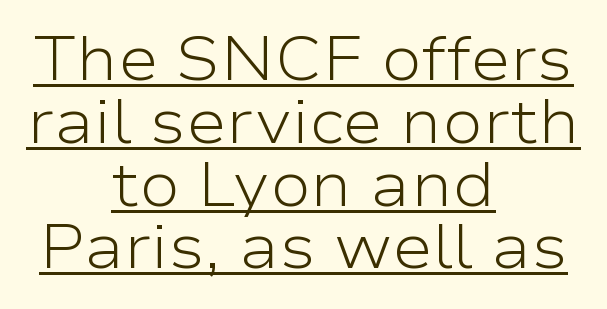
The image shows 61 px light, wide sans-serif type, upright; set centered, tight line spacing (1.03x), normal letter spacing, underlined; low stroke contrast and a medium x-height.
